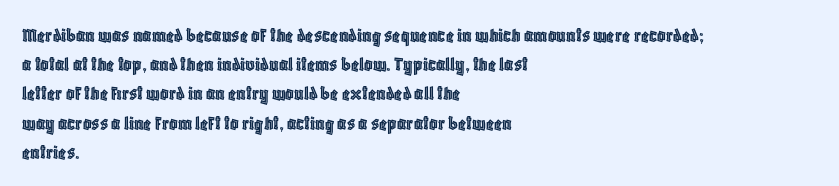
{"italic": "no", "underline": "no", "align": "left", "line_spacing": "normal", "line_spacing_ratio": 1.39, "letter_spacing": "normal", "letter_spacing_em": 0.0, "glyph_px": 21}
